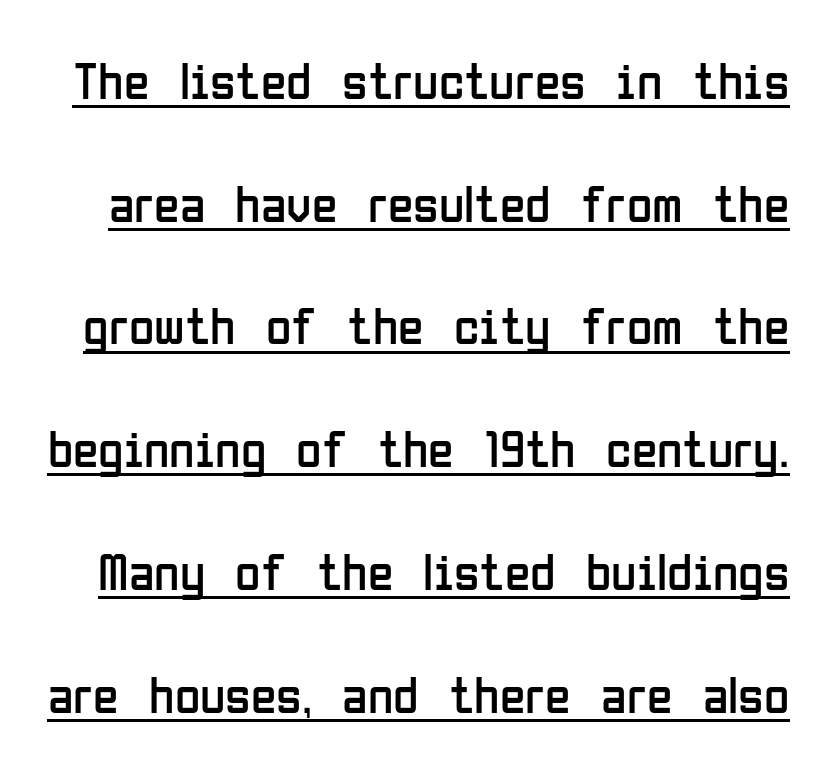
Unbolded letterforms with no extra heft. The tracking reads as untouched default to a designer's eye. The space between consecutive lines is lavish. Check where the strokes stop: nothing finishes them off — pure sans. The lettering holds an erect, upright posture throughout.
